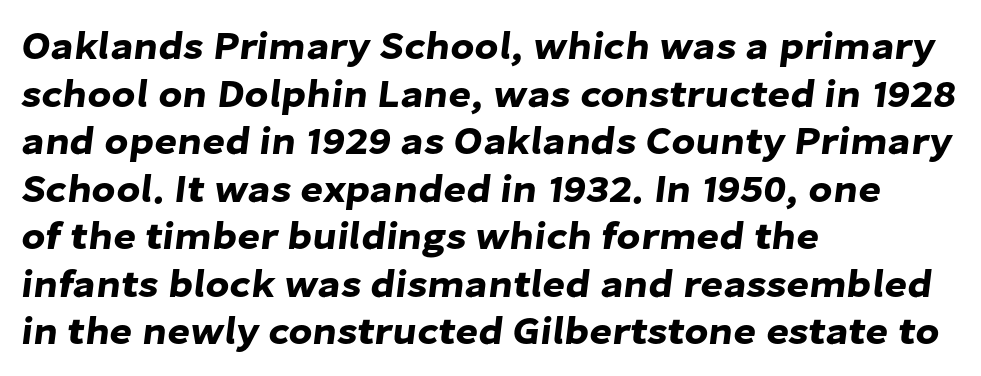
Q: Is the typeface a serif or a sans-serif typeface? A: Sans-serif.
Q: Is the text underlined? A: No.
Q: How is the paragraph aligned? A: Left-aligned.
Q: Is the spacing between letters normal or unusually wide? A: Normal.
Q: Width (condensed, normal, or wide)? A: Normal.
Q: Stroke contrast? A: Low.
Q: x-height? A: Medium.
Q: Monospaced? A: No.
